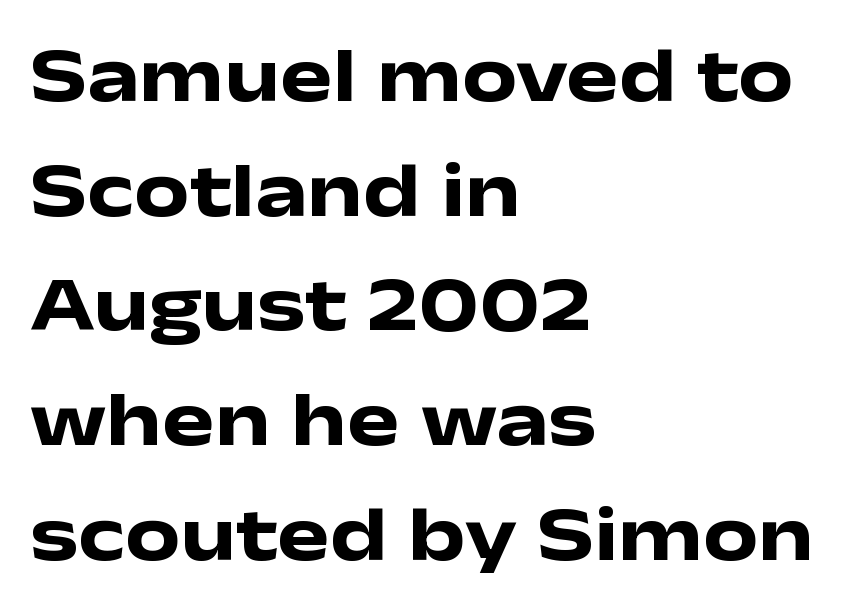
These lines are set flush left with a ragged right edge. Each row of text sits above clean, open space. Caption: standard tracking, unaltered. I'd describe the lettering as bold — thick and assertive. This sample has the flowing, uneven cadence of proportional lettering.
